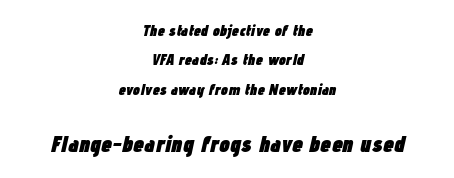
The image shows 24 px bold type, italic (leaning right); set centered, line spacing 1.84x, normal letter spacing, not underlined; the second (bottom) block is 1.5x larger.
